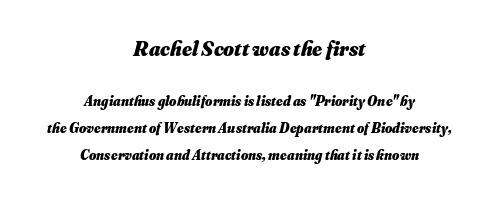
Style check: oblique. Chunky letters — that's bold for sure. This block would shrink considerably if given ordinary leading; it's expanded now. The rendering keeps characters at their native spacing. Letters rest on an invisible, unmarked baseline. Centered paragraph, ragged on both sides.
